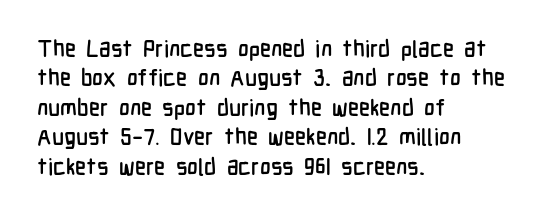
The image shows 23 px text type, upright; set left-aligned, normal line spacing (1.28x), normal letter spacing, not underlined.
